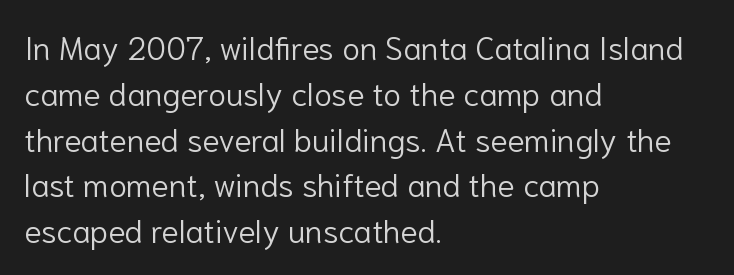
{"serif": "no", "italic": "no", "bold": "no", "weight": "light", "width": "normal", "stroke_contrast": "low", "x_height": "medium", "monospaced": "no", "underline": "no", "align": "left", "line_spacing": "normal", "line_spacing_ratio": 1.43, "letter_spacing": "normal", "letter_spacing_em": 0.0, "glyph_px": 32}
